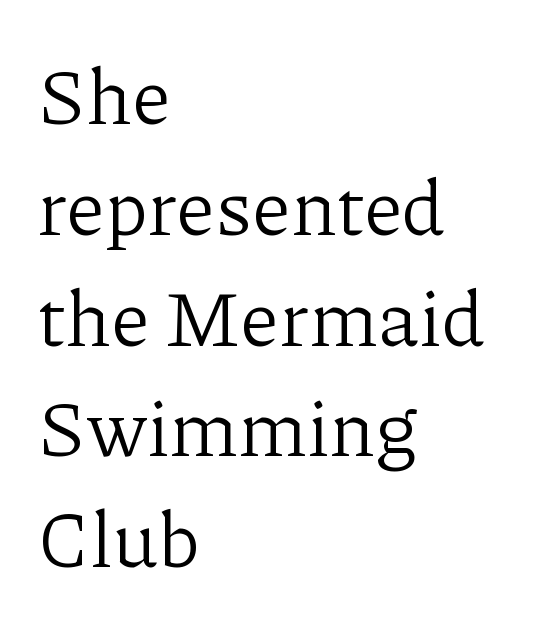
{"serif": "yes", "italic": "no", "bold": "no", "weight": "light", "width": "normal", "stroke_contrast": "low", "x_height": "medium", "monospaced": "no", "underline": "no", "align": "left", "line_spacing": "normal", "line_spacing_ratio": 1.42, "letter_spacing": "normal", "letter_spacing_em": 0.0, "glyph_px": 78}
